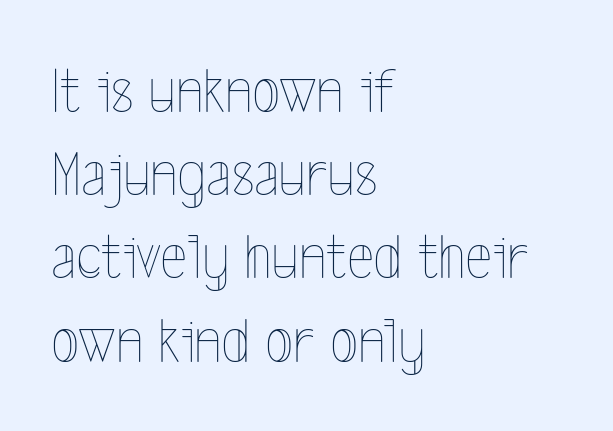
The image shows 65 px thin, condensed type, upright; set left-aligned, normal line spacing (1.28x), normal letter spacing, not underlined; a medium x-height.
